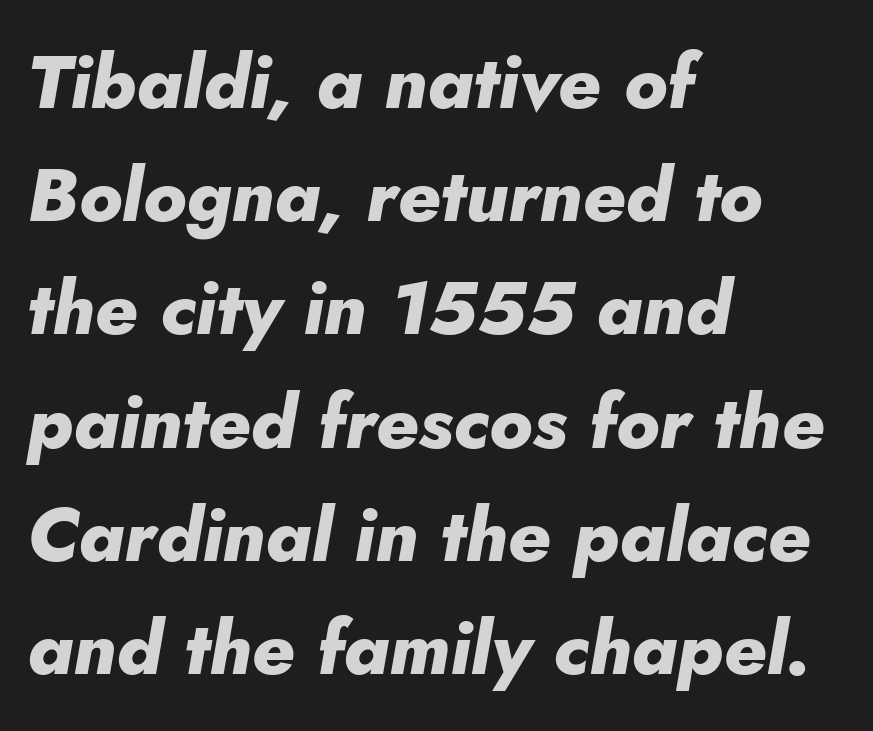
The image shows 75 px heavy type, italic (leaning right); set left-aligned, normal line spacing (1.51x), normal letter spacing, not underlined; low stroke contrast and a small x-height.
